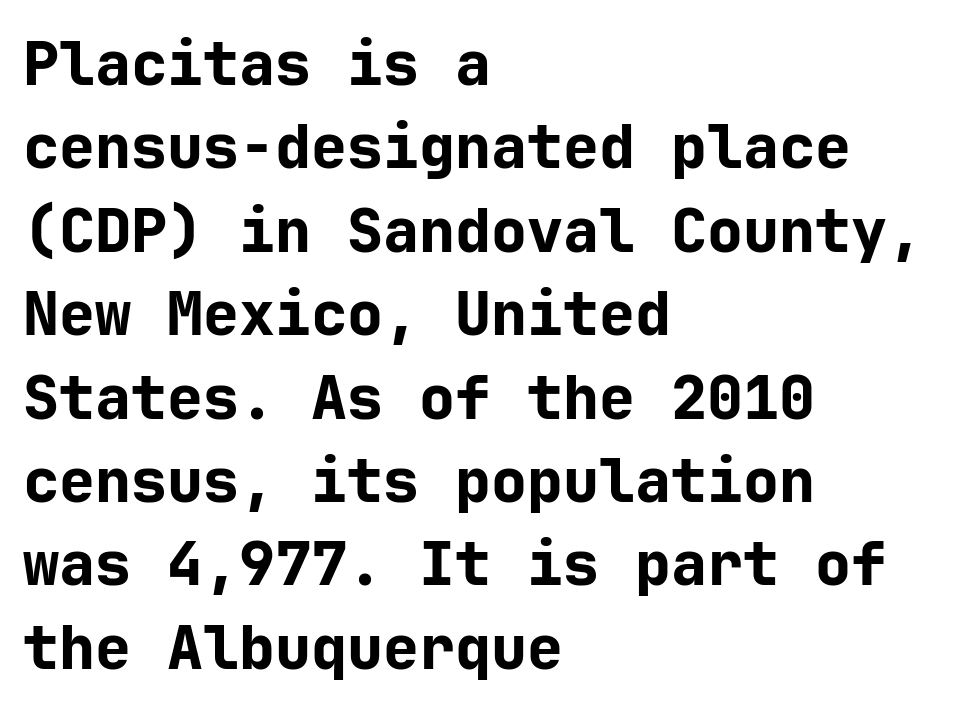
Q: Is the text bold? A: Yes.
Q: Is the text italic (slanted)? A: No, it is upright.
Q: Is the typeface a serif or a sans-serif typeface? A: Sans-serif.
Q: Is the text underlined? A: No.
Q: How is the paragraph aligned? A: Left-aligned.
Q: Is the spacing between letters normal or unusually wide? A: Normal.
Q: Is the spacing between lines tight, normal or loose? A: Normal.
Q: Width (condensed, normal, or wide)? A: Normal.
Q: Stroke contrast? A: Low.
Q: x-height? A: Medium.
